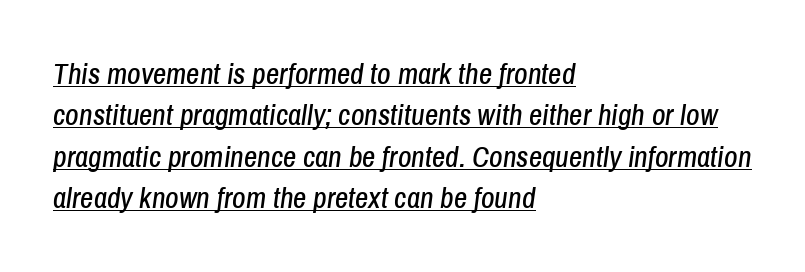
Beneath each row of characters lies a ruled line. Reading down the block, your eye returns to a fixed left position each line. A normal amount of white space separates one row of letters from the next. Students, note that the glyphs here touch the page at normal intervals. The whole block is typeset with a tilt. Note the varied advance widths — an 'i' is clearly narrower than an 'm'.
